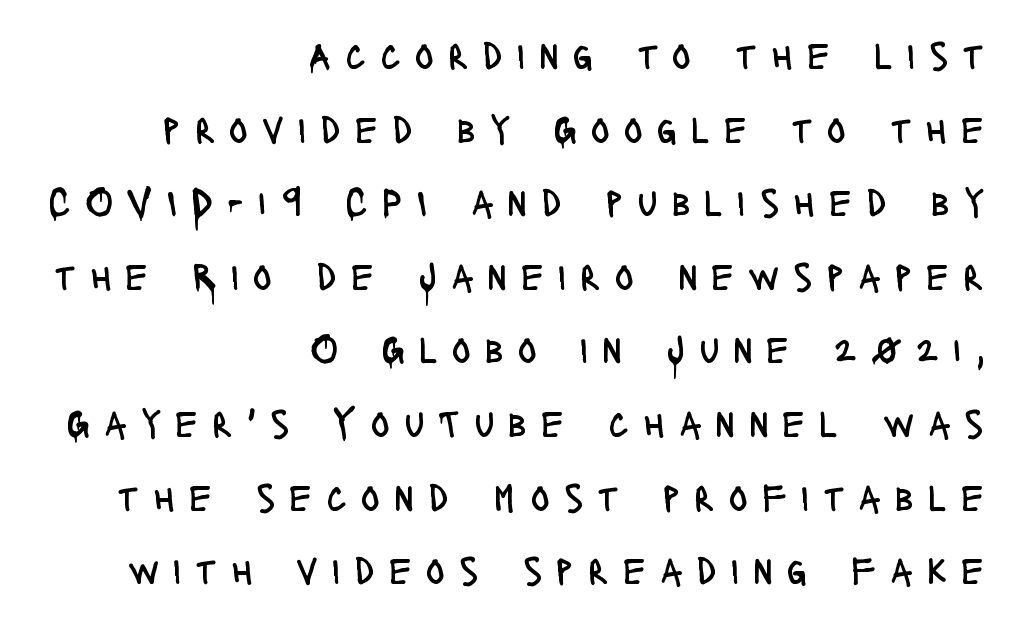
Q: Is the text bold? A: No.
Q: Is the text italic (slanted)? A: No, it is upright.
Q: Is the typeface a serif or a sans-serif typeface? A: Sans-serif.
Q: Is the text underlined? A: No.
Q: How is the paragraph aligned? A: Right-aligned.
Q: Is the spacing between letters normal or unusually wide? A: Unusually wide.
Q: Width (condensed, normal, or wide)? A: Condensed.
Q: Stroke contrast? A: Low.
Q: x-height? A: Large.
Q: Monospaced? A: No.
